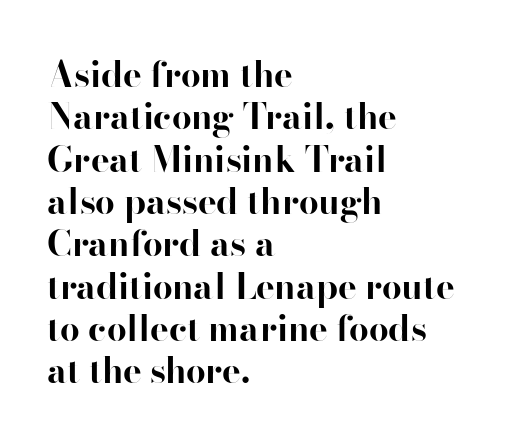
Q: Is the text bold? A: Yes.
Q: Is the text italic (slanted)? A: No, it is upright.
Q: Is the typeface a serif or a sans-serif typeface? A: Sans-serif.
Q: Is the text underlined? A: No.
Q: How is the paragraph aligned? A: Left-aligned.
Q: Is the spacing between letters normal or unusually wide? A: Normal.
Q: Width (condensed, normal, or wide)? A: Normal.
Q: Stroke contrast? A: High.
Q: x-height? A: Small.
Q: Monospaced? A: No.
